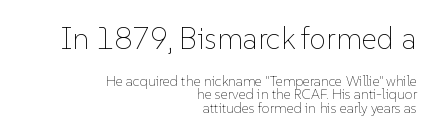
{"italic": "no", "bold": "no", "weight": "thin", "width": "normal", "stroke_contrast": "low", "x_height": "medium", "monospaced": "no", "underline": "no", "align": "right", "line_spacing": "tight", "line_spacing_ratio": 0.96, "letter_spacing": "normal", "letter_spacing_em": 0.0, "larger_block": "first", "size_ratio": 2.14, "glyph_px": 30}
